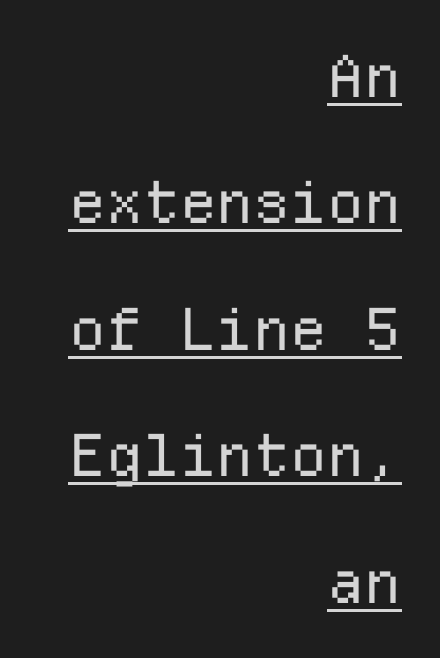
If you measured baseline to baseline, you'd find a long distance. The font family rendered here belongs to the sans-serif group. Check the space under the baseline: a stroke is drawn there. In CSS terms this would be text-align: right. Caption: standard tracking, unaltered. The weight tops out at a normal text grade.
